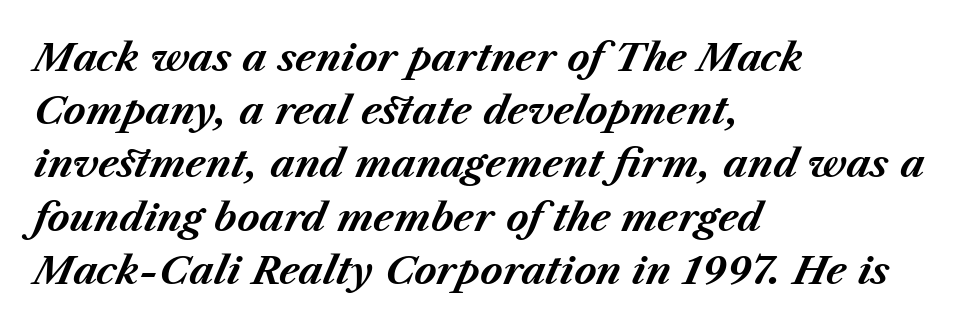
Q: Is the text bold? A: Yes.
Q: Is the text italic (slanted)? A: Yes, it leans right by about 23 degrees.
Q: Is the text underlined? A: No.
Q: How is the paragraph aligned? A: Left-aligned.
Q: Is the spacing between letters normal or unusually wide? A: Normal.
Q: Is the spacing between lines tight, normal or loose? A: Normal.
Q: Width (condensed, normal, or wide)? A: Normal.
Q: Stroke contrast? A: Medium.
Q: x-height? A: Medium.
Q: Monospaced? A: No.
